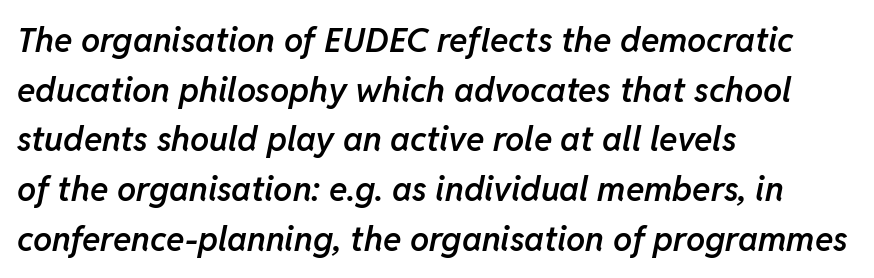
Q: Is the text bold? A: Semi-bold.
Q: Is the text italic (slanted)? A: Yes, it leans right by about 11 degrees.
Q: Is the text underlined? A: No.
Q: How is the paragraph aligned? A: Left-aligned.
Q: Is the spacing between letters normal or unusually wide? A: Normal.
Q: Is the spacing between lines tight, normal or loose? A: Normal.
Q: Width (condensed, normal, or wide)? A: Normal.
Q: Stroke contrast? A: Low.
Q: x-height? A: Medium.
Q: Monospaced? A: No.
